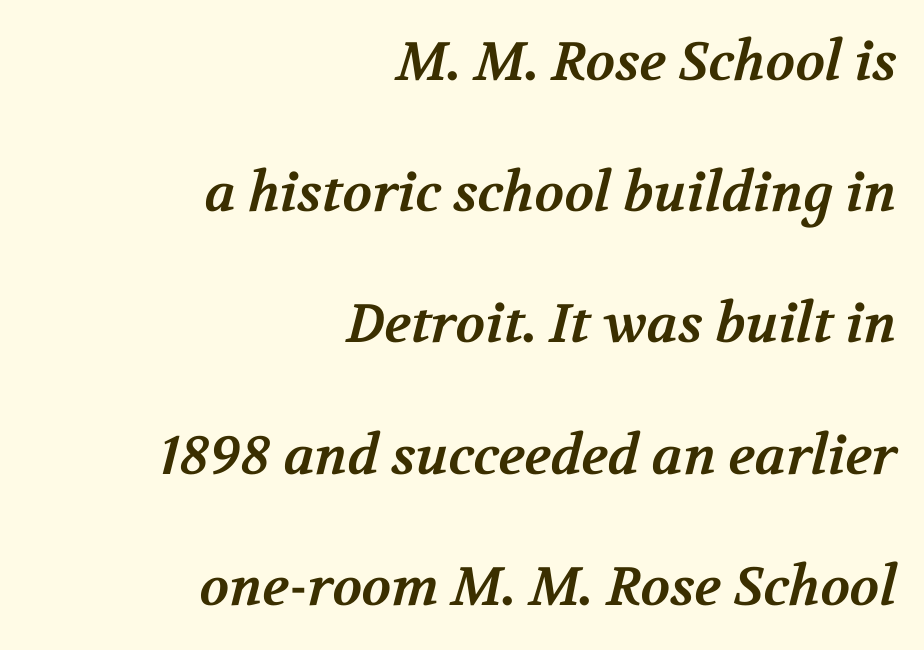
The image shows 54 px bold serif type; set right-aligned, loose line spacing (2.43x), normal letter spacing, not underlined; medium stroke contrast and a medium x-height.
